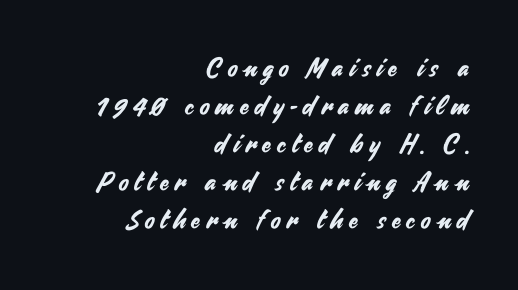
The image shows 26 px text type; set right-aligned, normal line spacing (1.46x), unusually wide letter spacing (+0.24 em), not underlined.
